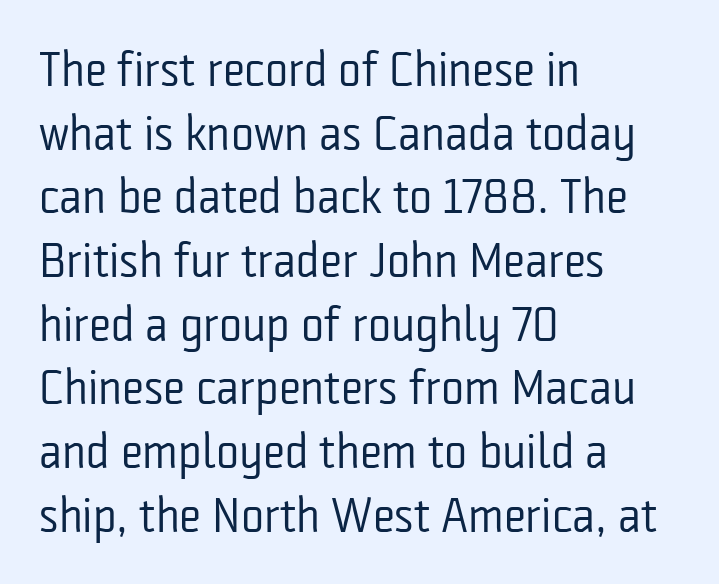
{"serif": "no", "italic": "no", "bold": "no", "weight": "regular", "width": "condensed", "stroke_contrast": "low", "x_height": "medium", "monospaced": "no", "underline": "no", "align": "left", "line_spacing": "normal", "line_spacing_ratio": 1.3, "letter_spacing": "normal", "letter_spacing_em": 0.0, "glyph_px": 49}
